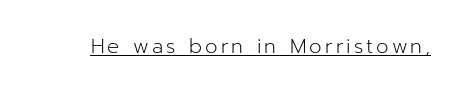
The face looks like a standard text weight, possibly lighter. Rendered with straight, roman letterforms. The rendered words wear a rule along their underside.
